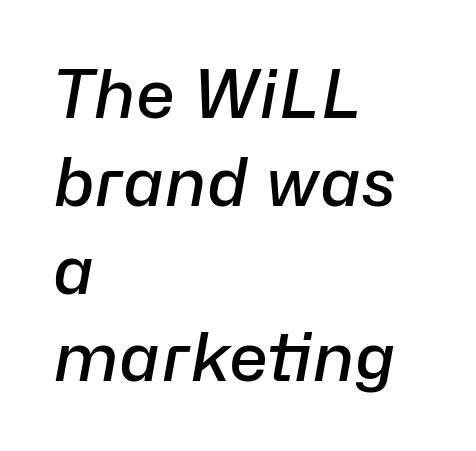
If you measured baseline to baseline, you'd find a middling distance. The paragraph has a hard left edge and a soft right edge. Caption: semibold face, moderately heavy strokes. Lines of text with bare space underneath. Compared with typical body copy, the letter spacing here is the same.
